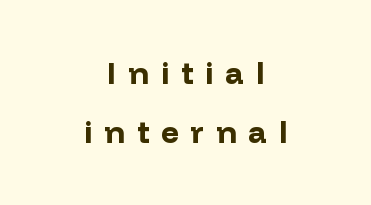
The image shows 31 px bold sans-serif type, upright; set centered, loose line spacing (1.91x), unusually wide letter spacing (+0.39 em), not underlined; low stroke contrast and a medium x-height.
